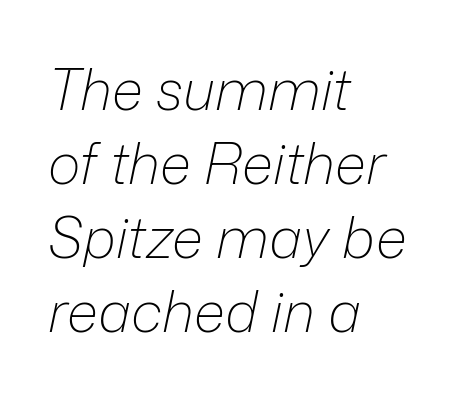
The image shows 56 px light type, italic (leaning right); set left-aligned, normal line spacing (1.32x), normal letter spacing, not underlined; low stroke contrast and a medium x-height.
